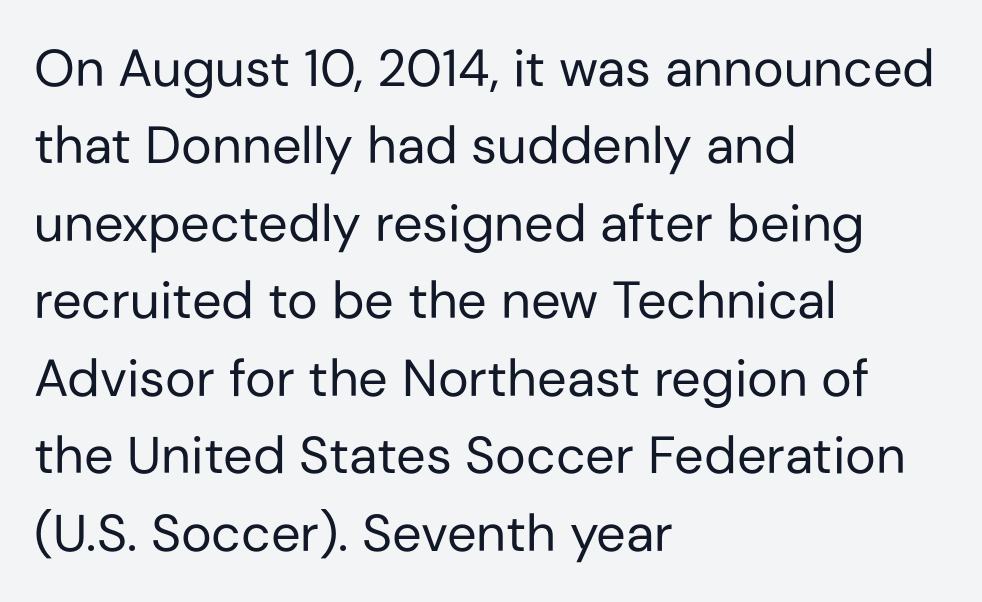
The words here are not underlined. The rag falls on the right side of this text block. Does the leading feel generous? No, just average. The passage shown is typed in a proportional face where columns would drift. The letters stand upright; this is a roman face. Weight: in the light-to-regular range.
